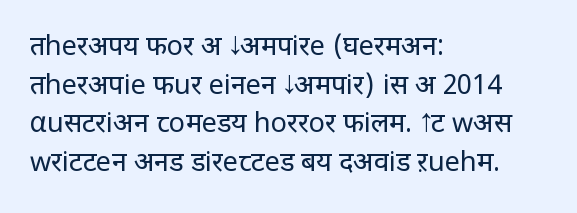
Stroke thickness stays within the range of a standard reading face or lighter. Notice how descenders clear the ascenders below comfortably — that's standard leading. There is no visible air inserted between adjacent glyphs. Casual observation: everything's shoved over to the left. The specimen omits any rule beneath the text block's lines. The letters stand straight up with perfectly vertical stems.
